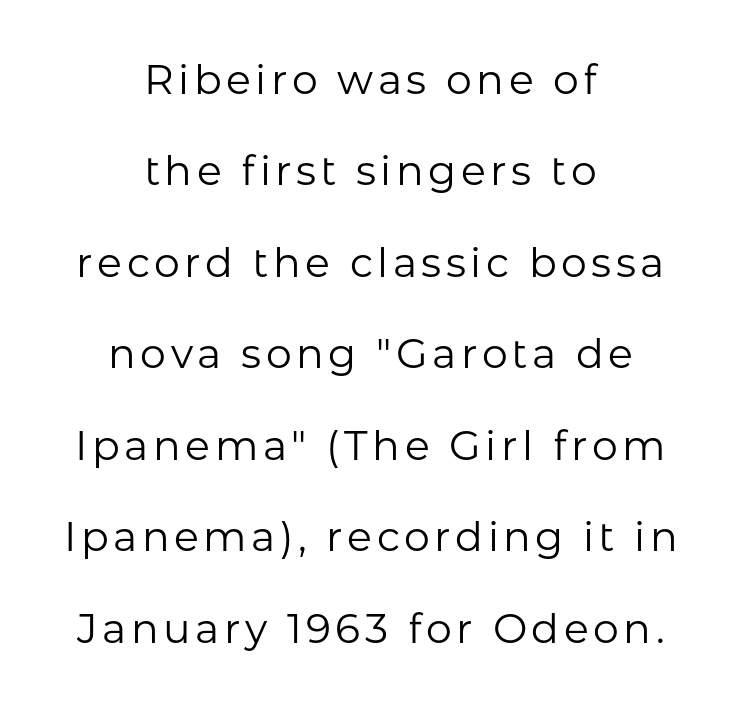
The image shows 41 px regular-weight sans-serif type, upright; set centered, loose line spacing (2.23x), not underlined; low stroke contrast and a medium x-height.
